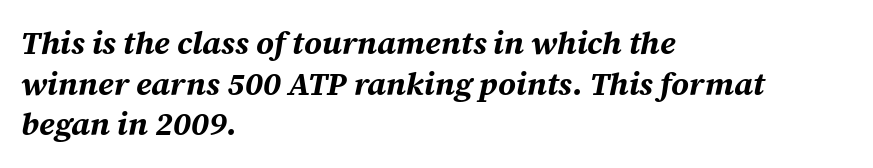
{"italic": "yes", "lean": "right", "slant_degrees": 12, "bold": "yes", "weight": "bold", "width": "normal", "stroke_contrast": "medium", "x_height": "medium", "monospaced": "no", "underline": "no", "align": "left", "line_spacing": "normal", "line_spacing_ratio": 1.27, "letter_spacing": "normal", "letter_spacing_em": 0.0, "glyph_px": 32}
